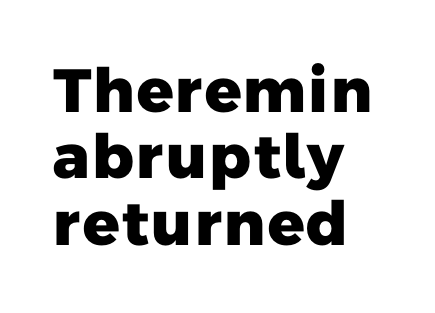
{"serif": "no", "bold": "yes", "weight": "heavy", "width": "normal", "stroke_contrast": "low", "x_height": "medium", "monospaced": "no", "underline": "no", "align": "left", "line_spacing": "tight", "line_spacing_ratio": 1.09, "letter_spacing": "normal", "letter_spacing_em": 0.0, "glyph_px": 61}
